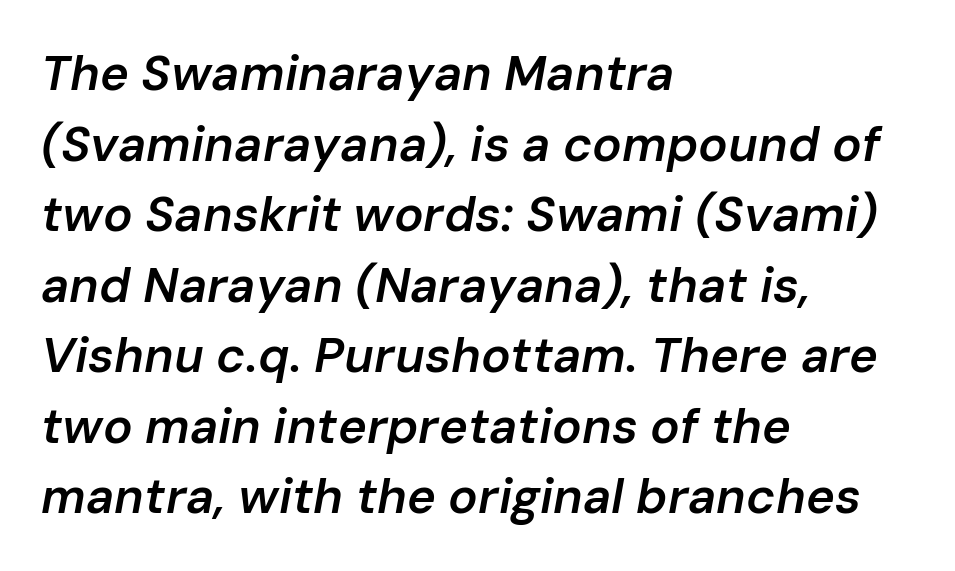
{"italic": "yes", "lean": "right", "slant_degrees": 10, "bold": "semi", "weight": "semibold", "width": "normal", "stroke_contrast": "low", "x_height": "medium", "monospaced": "no", "underline": "no", "align": "left", "line_spacing": "normal", "line_spacing_ratio": 1.44, "letter_spacing": "normal", "letter_spacing_em": 0.0, "glyph_px": 49}
